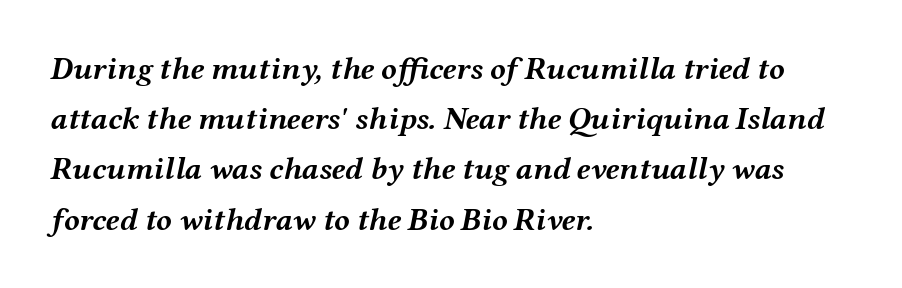
{"italic": "yes", "lean": "right", "slant_degrees": 12, "bold": "yes", "weight": "semibold", "width": "wide", "stroke_contrast": "medium", "x_height": "medium", "monospaced": "no", "underline": "no", "align": "left", "line_spacing": "normal", "line_spacing_ratio": 1.57, "letter_spacing": "normal", "letter_spacing_em": 0.0, "glyph_px": 32}
